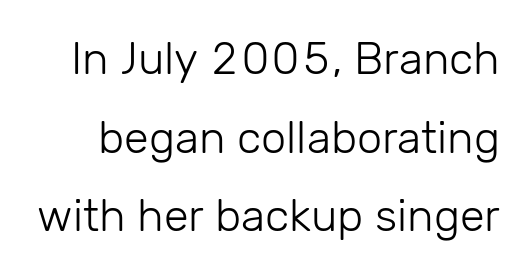
Q: Is the text bold? A: No.
Q: Is the text italic (slanted)? A: No, it is upright.
Q: Is the typeface a serif or a sans-serif typeface? A: Sans-serif.
Q: Is the text underlined? A: No.
Q: Is the spacing between letters normal or unusually wide? A: Normal.
Q: Width (condensed, normal, or wide)? A: Normal.
Q: Stroke contrast? A: Low.
Q: x-height? A: Medium.
Q: Monospaced? A: No.
